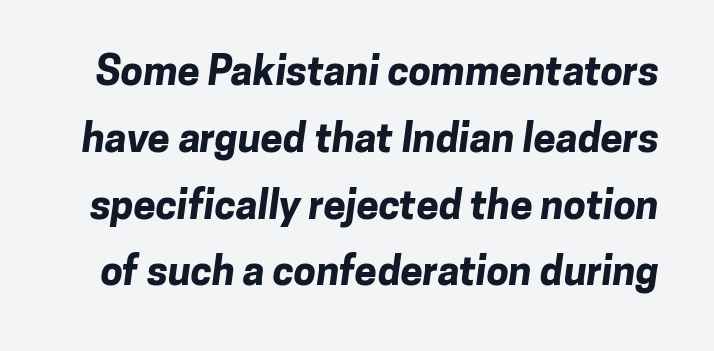
The image shows 40 px bold sans-serif type; set normal line spacing (1.67x), normal letter spacing, not underlined; low stroke contrast and a medium x-height.
